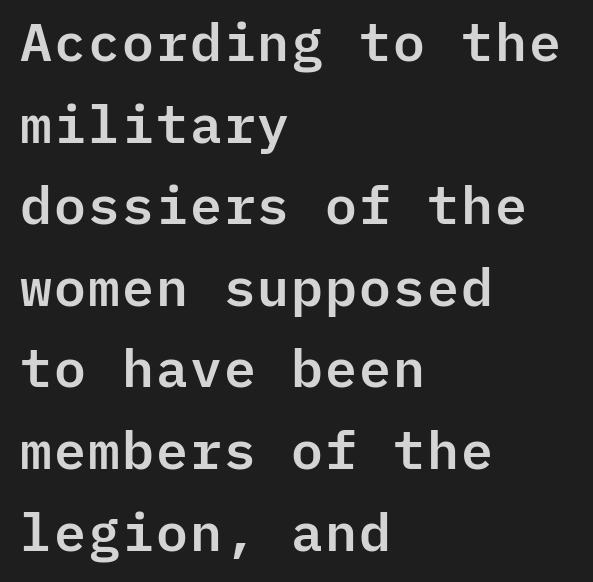
{"serif": "no", "italic": "no", "width": "normal", "stroke_contrast": "low", "x_height": "medium", "monospaced": "yes", "underline": "no", "align": "left", "line_spacing": "normal", "line_spacing_ratio": 1.54, "letter_spacing": "normal", "letter_spacing_em": 0.0, "glyph_px": 53}
